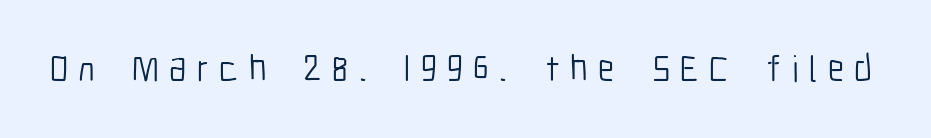
Q: Is the text bold? A: No.
Q: Is the text italic (slanted)? A: No, it is upright.
Q: Is the typeface a serif or a sans-serif typeface? A: Sans-serif.
Q: Is the text underlined? A: No.
Q: Is the spacing between letters normal or unusually wide? A: Unusually wide.
Q: Width (condensed, normal, or wide)? A: Condensed.
Q: Stroke contrast? A: Low.
Q: x-height? A: Medium.
Q: Monospaced? A: No.
